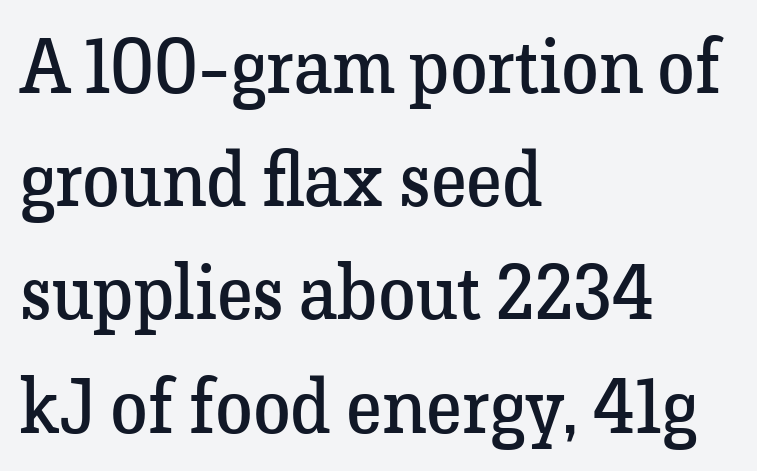
The image shows 76 px regular-weight serif type, upright; set left-aligned, normal line spacing (1.49x), normal letter spacing, not underlined; low stroke contrast and a medium x-height.
